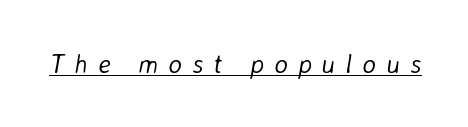
The face looks like a standard text weight, possibly lighter. In designer terms, the underline attribute is active on this setting. The font's italic variant was chosen for this text. Look at the tracking — it's clearly loosened, letters drifting apart.
